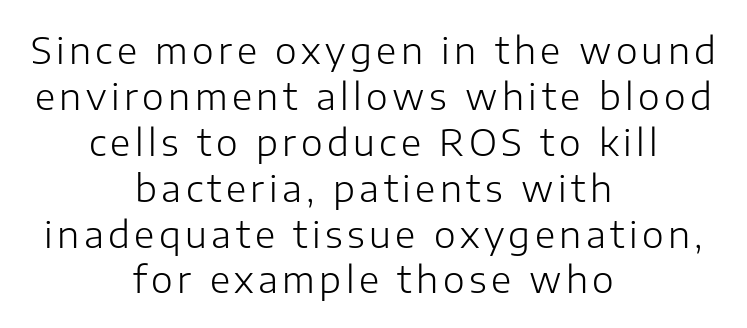
Characters remain perfectly vertical along every line. Do the characters align in a grid? No, the font is proportional. Is the type heavy? It reads as light-to-regular instead. The foot of each line stays bare and open. Note: no serifs on the glyphs.
